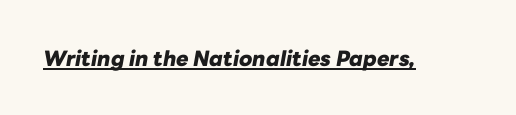
A typesetter would mark this as italic. The horizontal fit of the characters is conventional and even. These characters rest on top of a visible drawn line. Students, this is bold: see how much ink each stroke carries.
